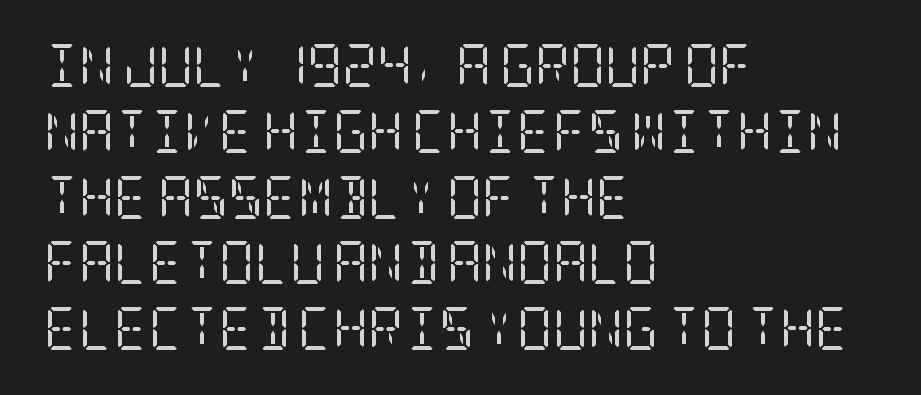
The image shows 43 px regular-weight, condensed serif type, upright; set left-aligned, normal line spacing (1.53x), normal letter spacing, not underlined; low stroke contrast and a large x-height.
